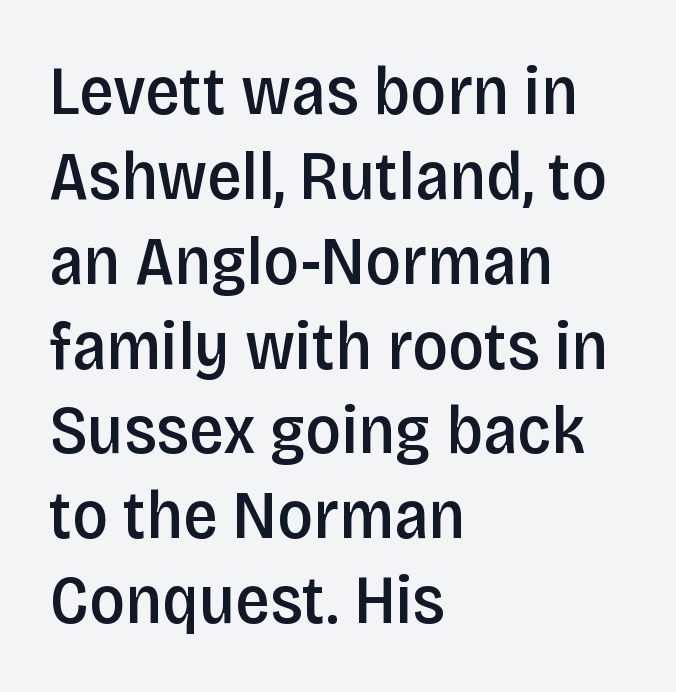
{"serif": "no", "italic": "no", "bold": "semi", "weight": "semibold", "width": "condensed", "stroke_contrast": "low", "x_height": "large", "monospaced": "no", "underline": "no", "align": "left", "line_spacing_ratio": 1.23, "letter_spacing": "normal", "letter_spacing_em": 0.0, "glyph_px": 69}
